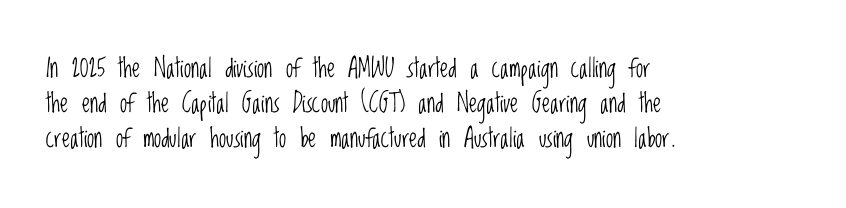
The strip under each line holds only bare page. Short note: letters normally spaced. The axis of the letterforms is exactly vertical. Line spacing here is normal. The rendering anchors every line to the left-hand side.
